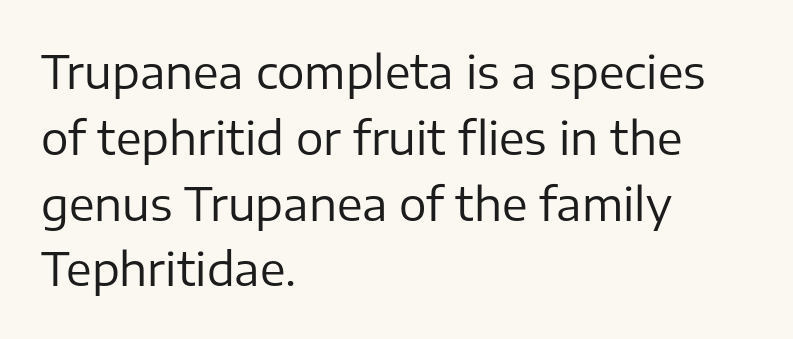
{"serif": "no", "italic": "no", "bold": "no", "weight": "regular", "width": "normal", "stroke_contrast": "low", "x_height": "medium", "monospaced": "no", "underline": "no", "align": "left", "line_spacing": "normal", "line_spacing_ratio": 1.43, "letter_spacing": "normal", "letter_spacing_em": 0.0, "glyph_px": 46}
